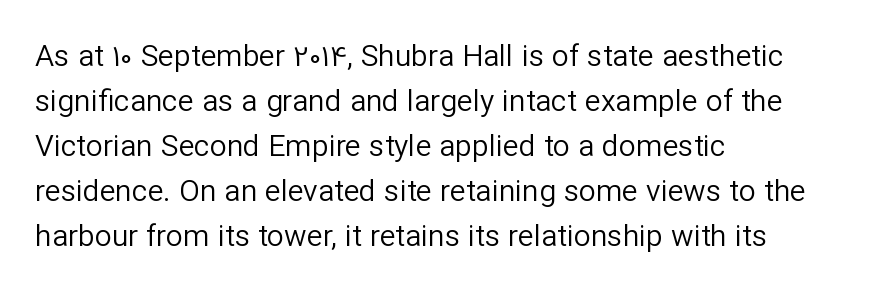
{"serif": "no", "italic": "no", "bold": "no", "weight": "regular", "width": "normal", "stroke_contrast": "low", "x_height": "medium", "monospaced": "no", "underline": "no", "align": "left", "line_spacing": "normal", "line_spacing_ratio": 1.5, "letter_spacing": "normal", "letter_spacing_em": 0.0, "glyph_px": 30}
